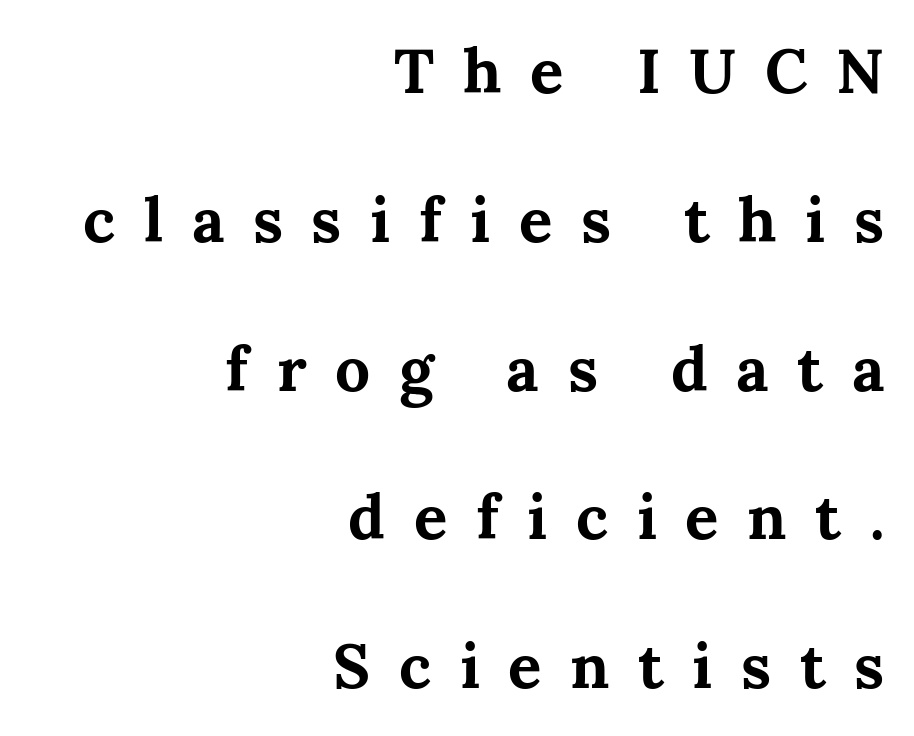
Note: serifs present on the glyphs. The line texture is sparse and dotted thanks to wide tracking. This is the regular roman posture of the typeface. Is this a fixed-width face? No — the glyphs have proportional, varying widths.
